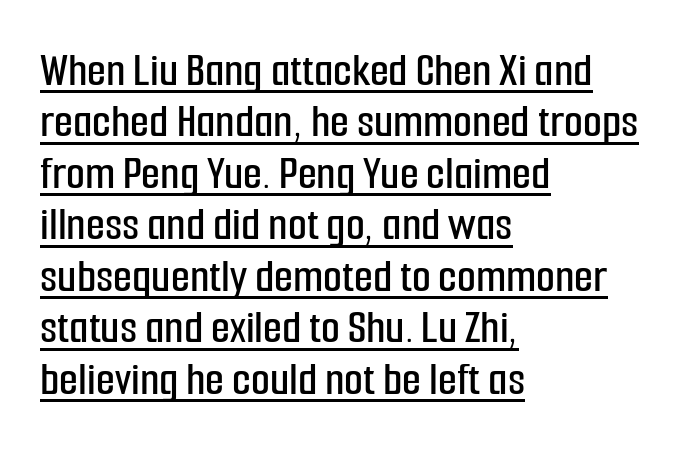
Type style note: lacks serifs. In terms of letterspacing, this is plain default setting. Proportional: the letters do not fall into vertical columns. In CSS terms this would be text-align: left. The designer dialed line spacing down below the default.
